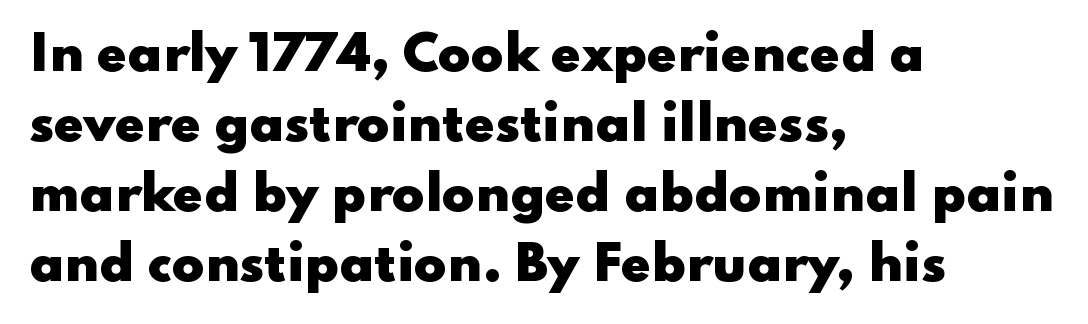
Q: Is the text bold? A: Yes.
Q: Is the text italic (slanted)? A: No, it is upright.
Q: Is the typeface a serif or a sans-serif typeface? A: Sans-serif.
Q: Is the text underlined? A: No.
Q: How is the paragraph aligned? A: Left-aligned.
Q: Is the spacing between letters normal or unusually wide? A: Normal.
Q: Is the spacing between lines tight, normal or loose? A: Normal.
Q: Width (condensed, normal, or wide)? A: Wide.
Q: Stroke contrast? A: Low.
Q: x-height? A: Small.
Q: Monospaced? A: No.
